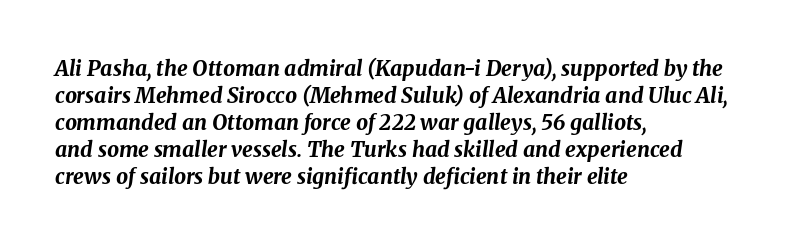
The image shows 21 px bold type, italic (leaning right); set left-aligned, normal line spacing (1.28x), normal letter spacing, not underlined.
